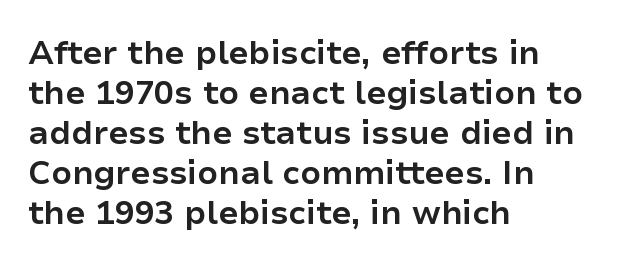
{"serif": "no", "italic": "no", "bold": "yes", "weight": "bold", "width": "normal", "stroke_contrast": "low", "x_height": "medium", "monospaced": "no", "underline": "no", "align": "left", "line_spacing_ratio": 1.21, "letter_spacing": "normal", "letter_spacing_em": 0.0, "glyph_px": 33}
